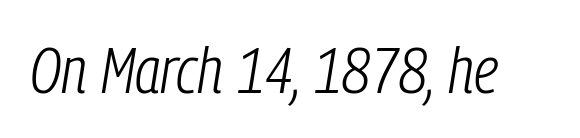
{"italic": "yes", "lean": "right", "slant_degrees": 9, "bold": "no", "weight": "light", "width": "condensed", "stroke_contrast": "low", "x_height": "medium", "monospaced": "no", "underline": "no", "letter_spacing": "normal", "letter_spacing_em": 0.0, "glyph_px": 65}
